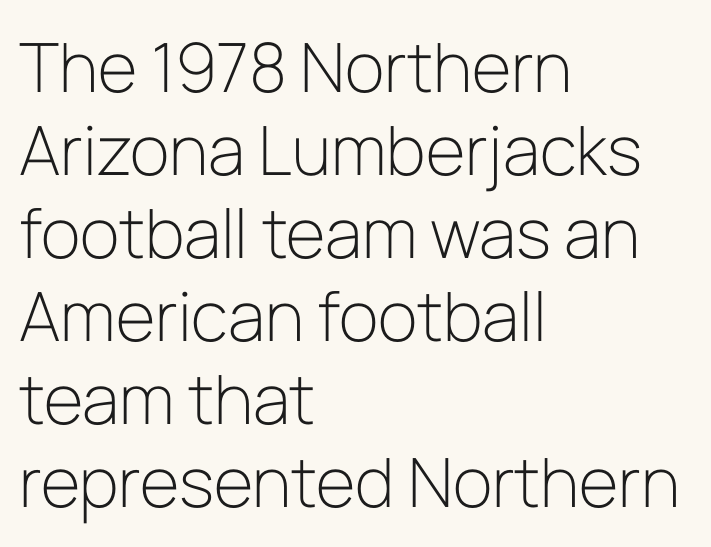
You could not count columns in this text — the font is proportionally spaced. Type without underlining. How are the letters spaced? Ordinarily, with no added tracking. Each line starts at the same left margin while the right side varies. Nothing sits at the stroke ends, so this counts as sans-serif. You can tell it's not italic because the verticals are truly vertical.
